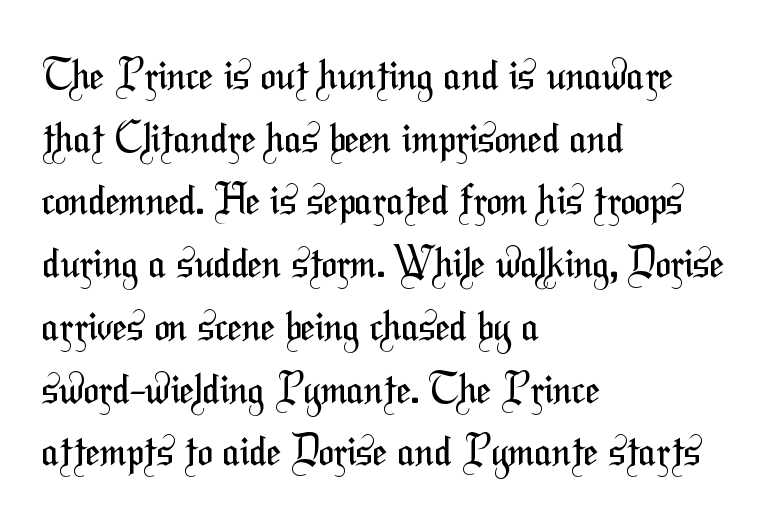
{"serif": "no", "bold": "no", "weight": "regular", "width": "condensed", "stroke_contrast": "medium", "x_height": "medium", "monospaced": "no", "underline": "no", "align": "left", "line_spacing": "normal", "line_spacing_ratio": 1.53, "letter_spacing": "normal", "letter_spacing_em": 0.0, "glyph_px": 41}
